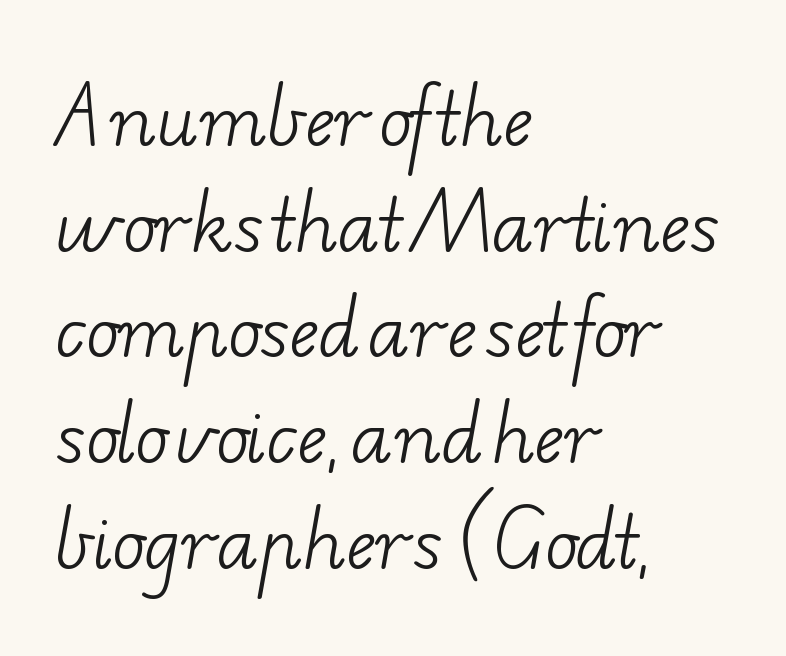
Is this a fixed-width face? No — the glyphs have proportional, varying widths. What's the leading like? Ordinary, nothing unusual. Quick note: underline off. The designer went with a serif here, giving each stem small feet.
